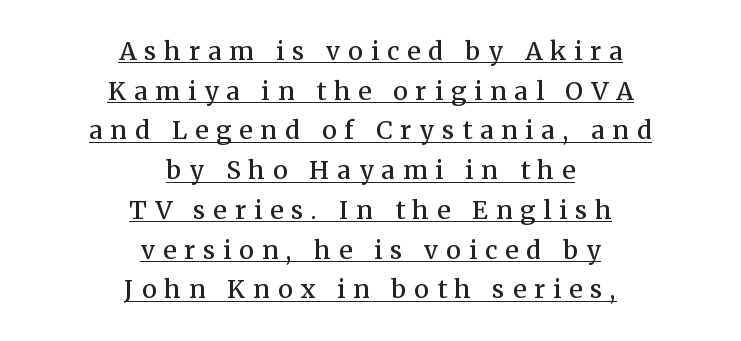
{"italic": "no", "bold": "semi", "underline": "yes", "align": "center", "line_spacing": "normal", "line_spacing_ratio": 1.59, "letter_spacing": "wide", "letter_spacing_em": 0.32, "glyph_px": 25}
